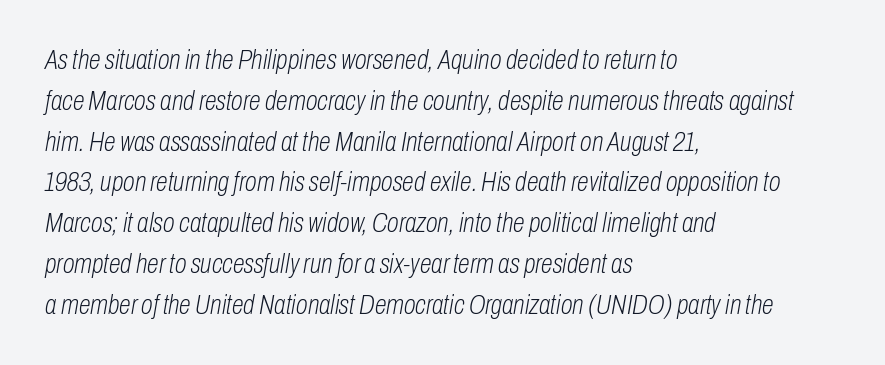
{"italic": "yes", "lean": "right", "slant_degrees": 10, "bold": "no", "underline": "no", "align": "left", "line_spacing": "normal", "line_spacing_ratio": 1.51, "letter_spacing": "normal", "letter_spacing_em": 0.0, "glyph_px": 27}
